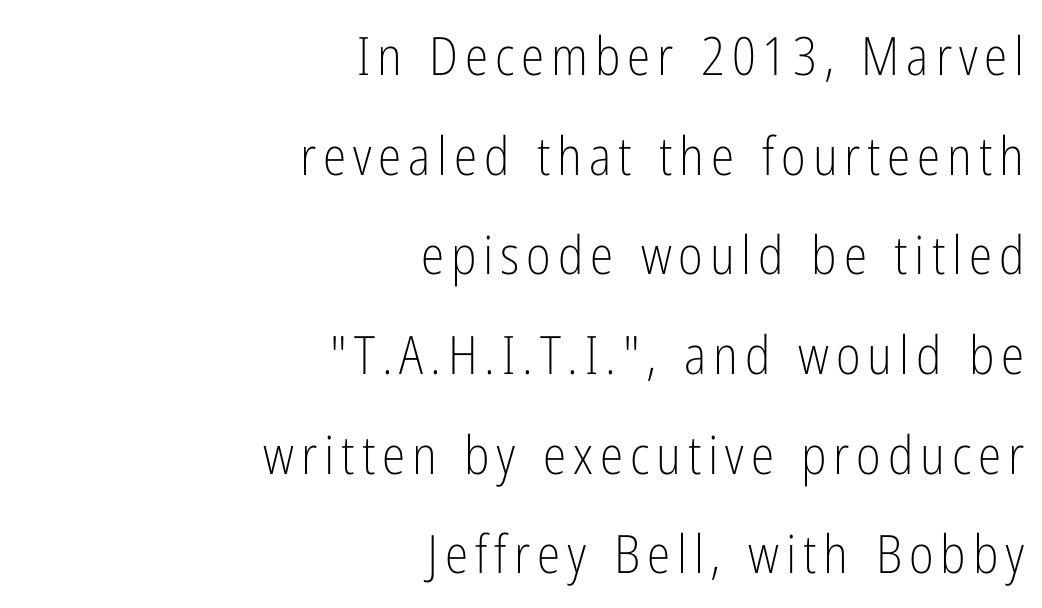
Q: Is the text bold? A: No.
Q: Is the text italic (slanted)? A: No, it is upright.
Q: Is the typeface a serif or a sans-serif typeface? A: Sans-serif.
Q: Is the text underlined? A: No.
Q: How is the paragraph aligned? A: Right-aligned.
Q: Width (condensed, normal, or wide)? A: Condensed.
Q: Stroke contrast? A: Low.
Q: x-height? A: Medium.
Q: Monospaced? A: No.
